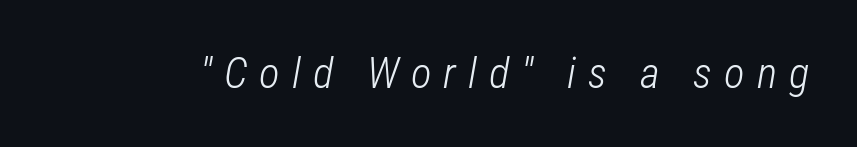
Plain, unruled lines of type. Compared with typical body copy, the letter spacing here is much looser. Is this a fixed-width face? No — the glyphs have proportional, varying widths. This sample uses an oblique cut, with every glyph tilted off the vertical.
